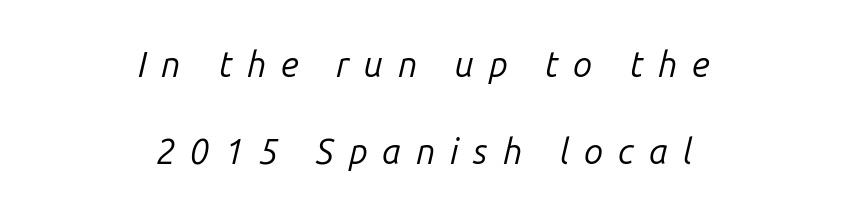
Q: Is the text bold? A: No.
Q: Is the text italic (slanted)? A: Yes, it leans right by about 14 degrees.
Q: Is the text underlined? A: No.
Q: How is the paragraph aligned? A: Centered.
Q: Is the spacing between letters normal or unusually wide? A: Unusually wide.
Q: Is the spacing between lines tight, normal or loose? A: Loose.
Q: Width (condensed, normal, or wide)? A: Normal.
Q: Stroke contrast? A: Low.
Q: x-height? A: Medium.
Q: Monospaced? A: No.
